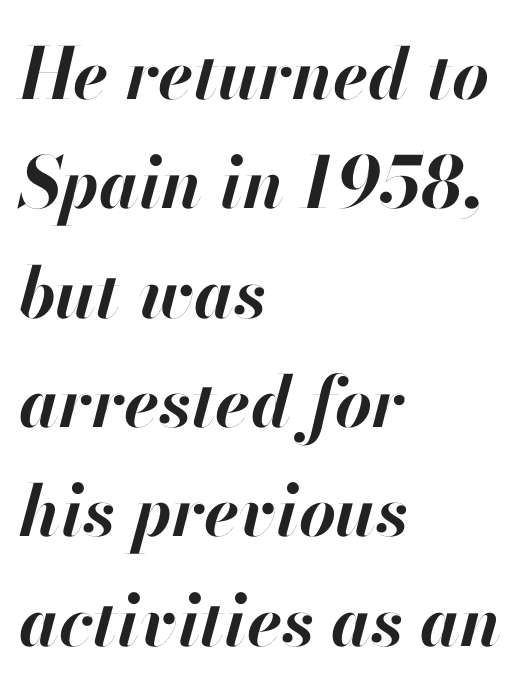
Q: Is the text bold? A: Yes.
Q: Is the text italic (slanted)? A: Yes, it leans right by about 13 degrees.
Q: Is the text underlined? A: No.
Q: How is the paragraph aligned? A: Left-aligned.
Q: Is the spacing between letters normal or unusually wide? A: Normal.
Q: Is the spacing between lines tight, normal or loose? A: Normal.
Q: Width (condensed, normal, or wide)? A: Normal.
Q: Stroke contrast? A: High.
Q: x-height? A: Small.
Q: Monospaced? A: No.
